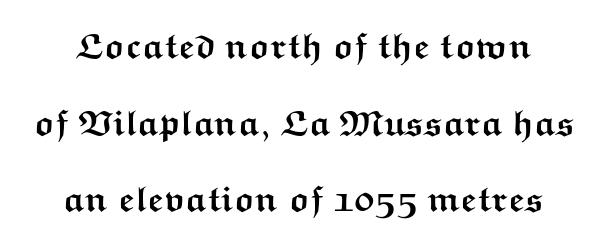
Bare-footed words on every line. Looks like regular typesetting: each glyph gets only the width it needs. You can tell from the bare stems that sans-serif type was used. Compared with typical paragraphs, the rows here are farther apart.
